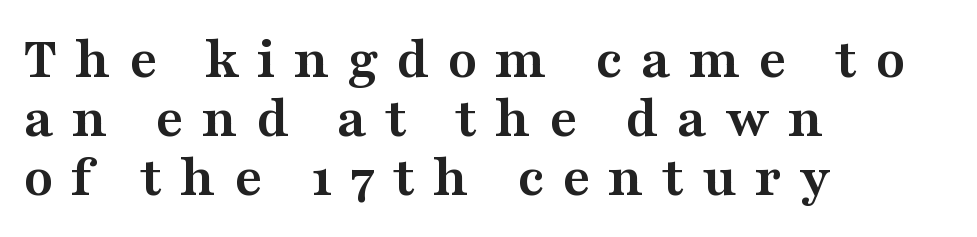
Q: Is the text bold? A: Yes.
Q: Is the text italic (slanted)? A: No, it is upright.
Q: Is the typeface a serif or a sans-serif typeface? A: Serif.
Q: Is the text underlined? A: No.
Q: How is the paragraph aligned? A: Left-aligned.
Q: Is the spacing between letters normal or unusually wide? A: Unusually wide.
Q: Is the spacing between lines tight, normal or loose? A: Tight.
Q: Width (condensed, normal, or wide)? A: Wide.
Q: Stroke contrast? A: Medium.
Q: x-height? A: Medium.
Q: Monospaced? A: No.
